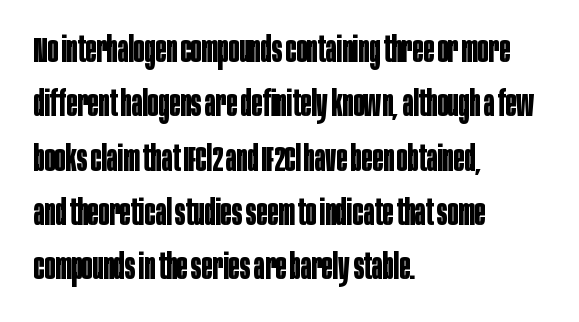
The image shows 36 px bold, condensed sans-serif type, upright; set left-aligned, normal line spacing (1.51x), normal letter spacing, not underlined; low stroke contrast and a large x-height.
